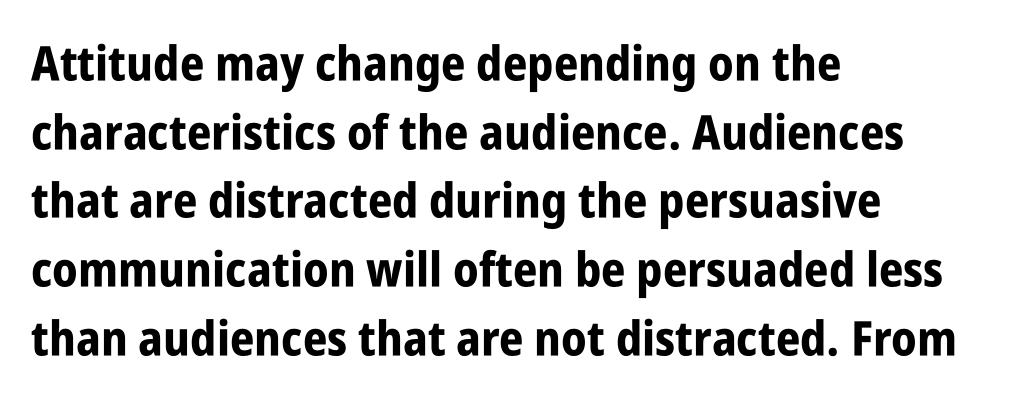
{"serif": "no", "italic": "no", "bold": "yes", "weight": "bold", "width": "condensed", "stroke_contrast": "low", "x_height": "large", "monospaced": "no", "underline": "no", "align": "left", "line_spacing": "normal", "line_spacing_ratio": 1.43, "letter_spacing": "normal", "letter_spacing_em": 0.0, "glyph_px": 48}
